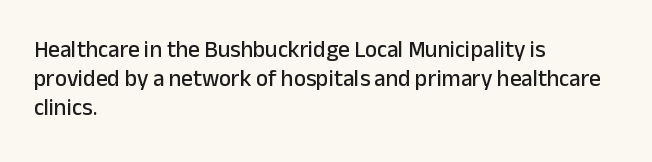
The image shows 23 px text type, upright; set left-aligned, normal line spacing (1.26x), normal letter spacing, not underlined.
